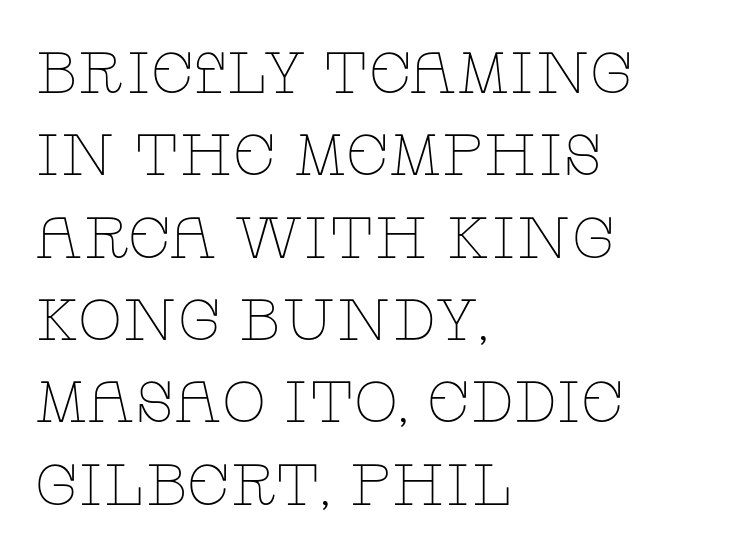
Q: Is the text bold? A: No.
Q: Is the text italic (slanted)? A: No, it is upright.
Q: Is the typeface a serif or a sans-serif typeface? A: Serif.
Q: Is the text underlined? A: No.
Q: How is the paragraph aligned? A: Left-aligned.
Q: Is the spacing between letters normal or unusually wide? A: Normal.
Q: Is the spacing between lines tight, normal or loose? A: Normal.
Q: Width (condensed, normal, or wide)? A: Wide.
Q: Stroke contrast? A: Low.
Q: x-height? A: Large.
Q: Monospaced? A: No.
